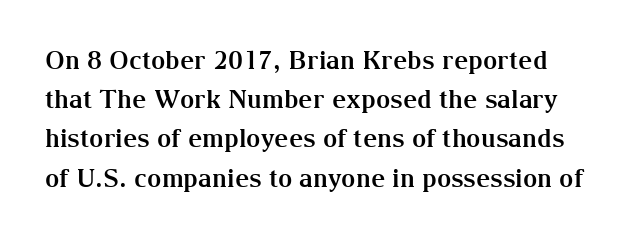
{"italic": "no", "bold": "yes", "underline": "no", "line_spacing": "normal", "line_spacing_ratio": 1.57, "letter_spacing": "normal", "letter_spacing_em": 0.0, "glyph_px": 25}
